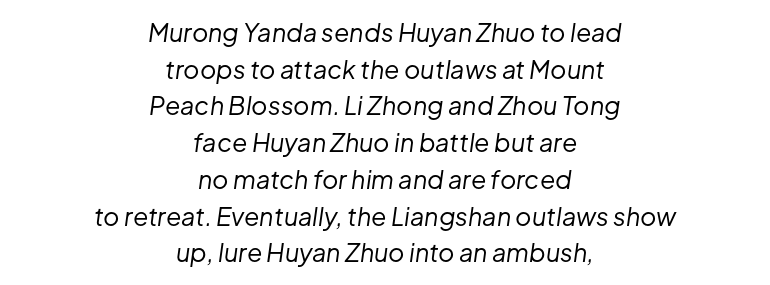
The rendering applies a slant to the glyphs. The tracking reads as untouched default to a designer's eye. A quiet, ordinary-to-light weight characterises the typeface. Beneath every word, the page is bare. The whitespace from short lines is split evenly between both sides.
